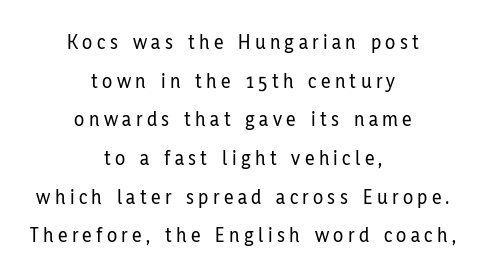
{"italic": "no", "underline": "no", "align": "center", "line_spacing_ratio": 1.84, "letter_spacing": "wide", "letter_spacing_em": 0.21, "glyph_px": 21}
